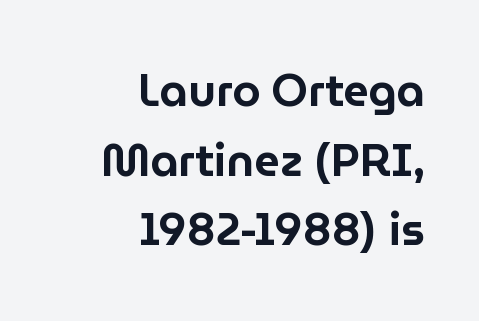
Q: Is the text italic (slanted)? A: No, it is upright.
Q: Is the typeface a serif or a sans-serif typeface? A: Sans-serif.
Q: Is the text underlined? A: No.
Q: How is the paragraph aligned? A: Right-aligned.
Q: Is the spacing between letters normal or unusually wide? A: Normal.
Q: Is the spacing between lines tight, normal or loose? A: Normal.
Q: Width (condensed, normal, or wide)? A: Normal.
Q: Stroke contrast? A: Low.
Q: x-height? A: Medium.
Q: Monospaced? A: No.
